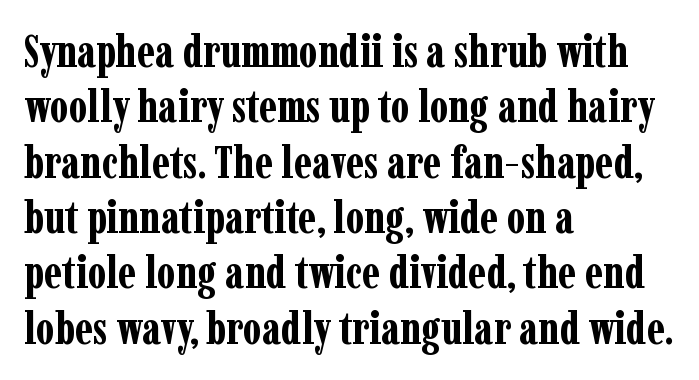
{"serif": "yes", "italic": "no", "bold": "yes", "weight": "bold", "width": "condensed", "stroke_contrast": "low", "x_height": "medium", "monospaced": "no", "underline": "no", "align": "left", "line_spacing_ratio": 1.23, "letter_spacing": "normal", "letter_spacing_em": 0.0, "glyph_px": 45}
